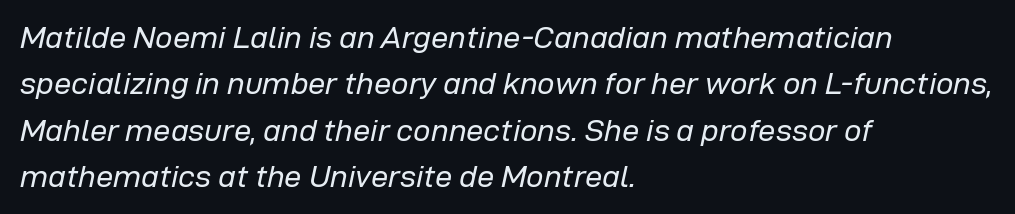
A typesetter would call this leading conventional body-copy spacing. Is this a fixed-width face? No — the glyphs have proportional, varying widths. The space directly below the letters is spotless. Stem width sits at or under what a default text font uses.
